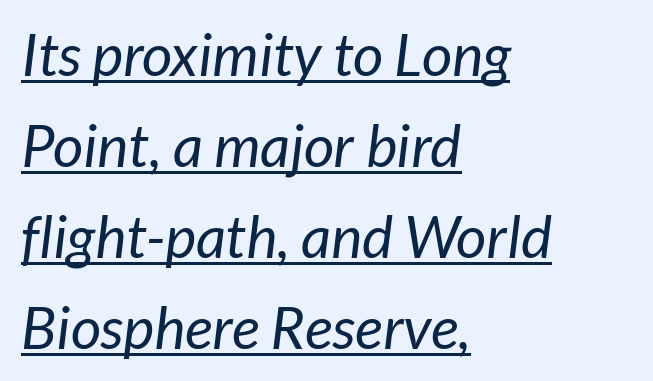
Vertical spacing — default. A student would call this left alignment; a typographer would say flush left, rag right. This reads as an unemphasized weight, regular at the heaviest. Default kerning and tracking; the words read as compact shapes.
